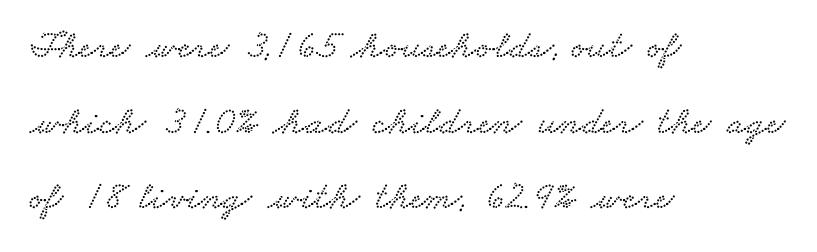
The image shows 40 px wide serif type; set left-aligned, line spacing 1.89x, normal letter spacing, not underlined; low stroke contrast and a small x-height.
